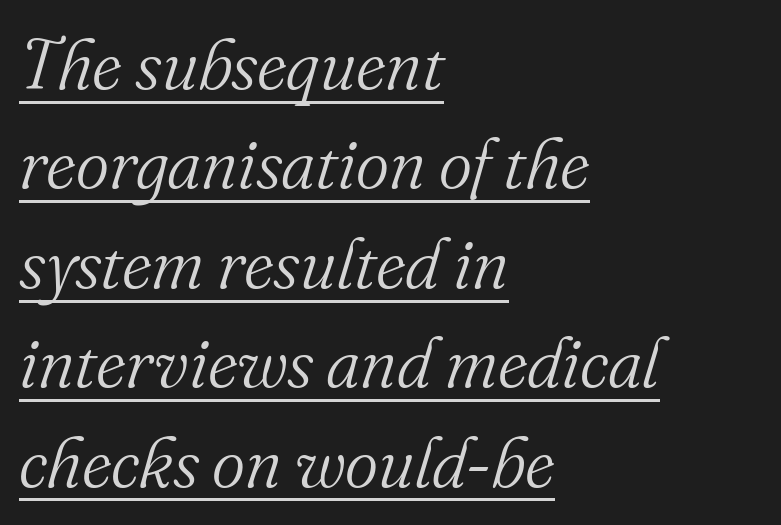
Q: Is the text bold? A: No.
Q: Is the text italic (slanted)? A: Yes, it leans right by about 16 degrees.
Q: Is the typeface a serif or a sans-serif typeface? A: Serif.
Q: Is the text underlined? A: Yes.
Q: How is the paragraph aligned? A: Left-aligned.
Q: Is the spacing between letters normal or unusually wide? A: Normal.
Q: Is the spacing between lines tight, normal or loose? A: Normal.
Q: Width (condensed, normal, or wide)? A: Normal.
Q: Stroke contrast? A: Medium.
Q: x-height? A: Small.
Q: Monospaced? A: No.
